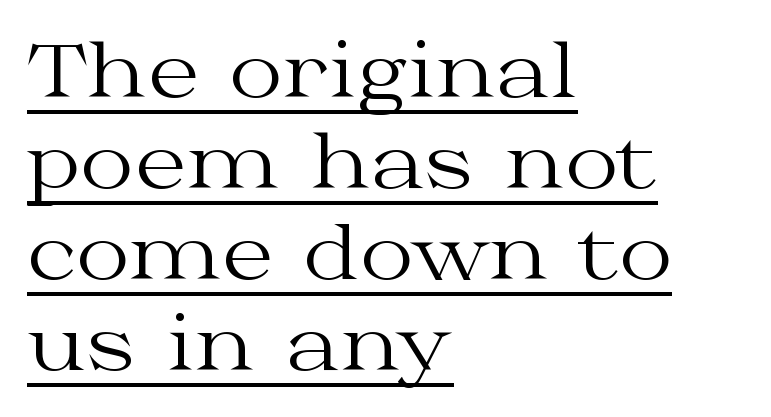
Q: Is the text bold? A: No.
Q: Is the text italic (slanted)? A: No, it is upright.
Q: Is the typeface a serif or a sans-serif typeface? A: Serif.
Q: Is the text underlined? A: Yes.
Q: How is the paragraph aligned? A: Left-aligned.
Q: Is the spacing between letters normal or unusually wide? A: Normal.
Q: Width (condensed, normal, or wide)? A: Wide.
Q: Stroke contrast? A: Medium.
Q: x-height? A: Medium.
Q: Monospaced? A: No.
